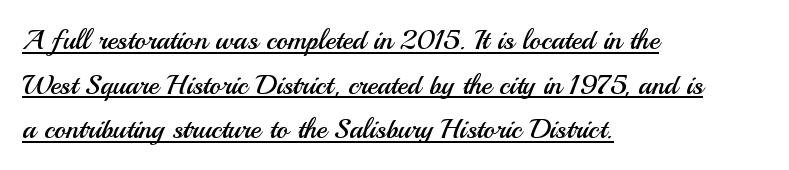
How would I describe the line gaps? Plain and ordinary. Here the glyphs are tracked normally, forming tight word shapes. Note the varied advance widths — an 'i' is clearly narrower than an 'm'.
